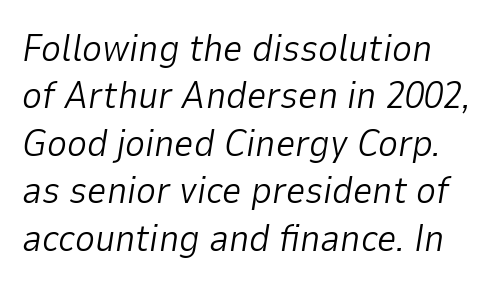
Q: Is the text bold? A: No.
Q: Is the text italic (slanted)? A: Yes, it leans right by about 9 degrees.
Q: Is the text underlined? A: No.
Q: Is the spacing between letters normal or unusually wide? A: Normal.
Q: Is the spacing between lines tight, normal or loose? A: Normal.
Q: Width (condensed, normal, or wide)? A: Normal.
Q: Stroke contrast? A: Low.
Q: x-height? A: Medium.
Q: Monospaced? A: No.
